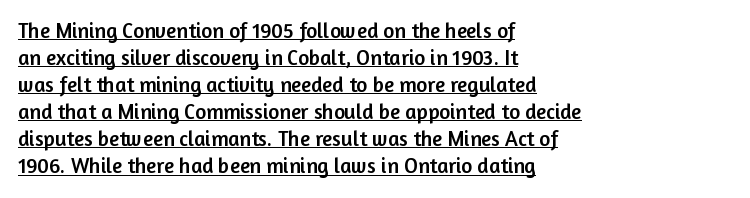
The image shows 21 px text type, upright; set left-aligned, normal line spacing (1.29x), normal letter spacing, underlined.
